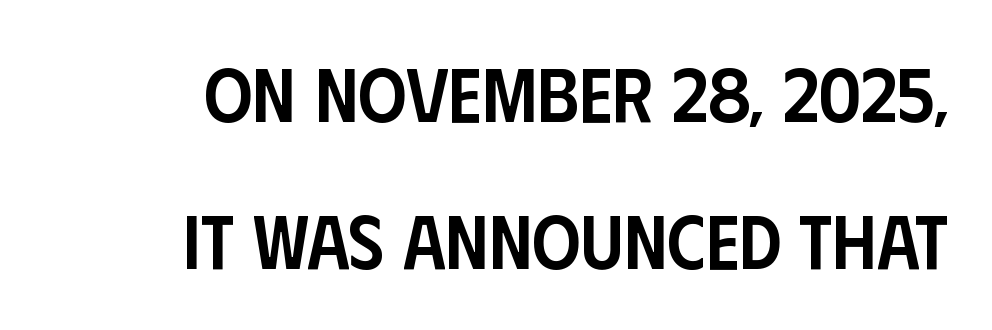
These lines stand farther apart than default settings would place them. Students, note that the glyphs here touch the page at normal intervals. The text was rendered using a sans face with plain stroke endings. Notice how the passage keeps a crisp vertical edge on the right only. Nope, not italic — everything's standing straight.
